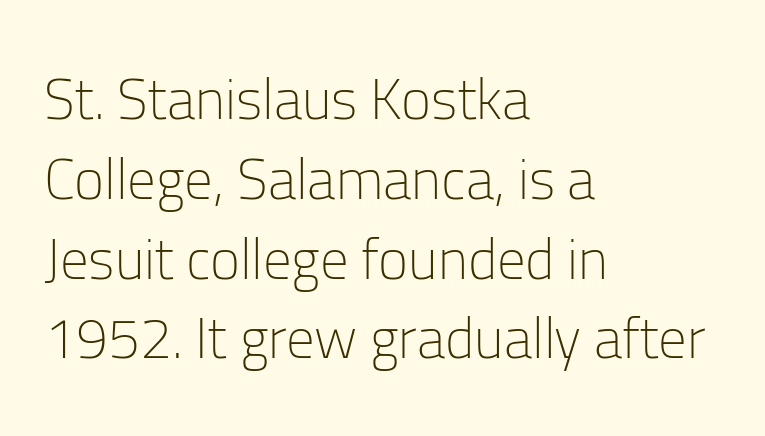
{"serif": "no", "italic": "no", "bold": "no", "weight": "light", "width": "normal", "stroke_contrast": "low", "x_height": "medium", "monospaced": "no", "underline": "no", "align": "left", "line_spacing": "normal", "line_spacing_ratio": 1.4, "letter_spacing": "normal", "letter_spacing_em": 0.0, "glyph_px": 57}
